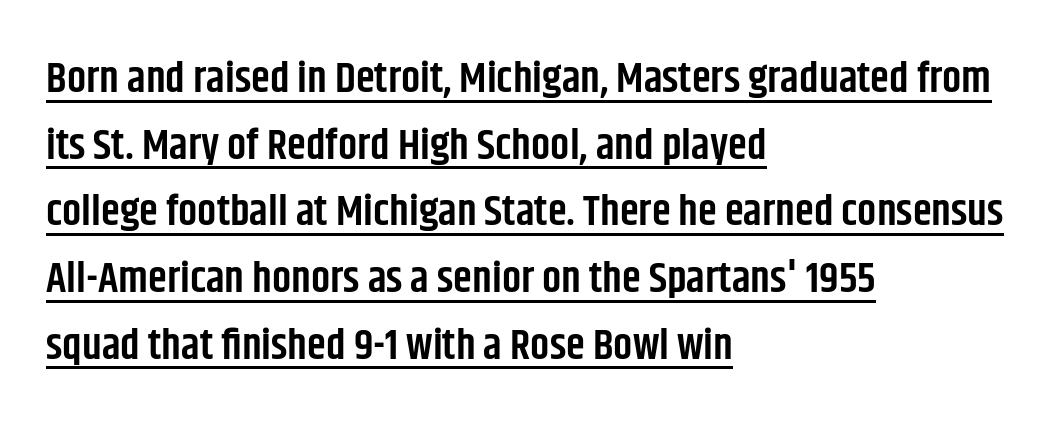
The image shows 43 px semibold, condensed sans-serif type, upright; set left-aligned, normal line spacing (1.55x), normal letter spacing, underlined; low stroke contrast and a large x-height.
